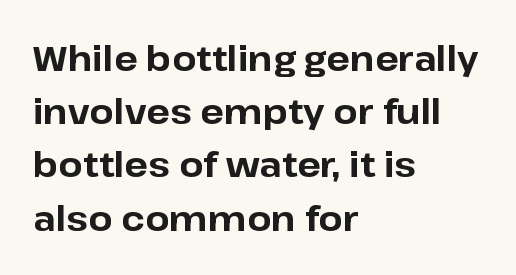
{"serif": "no", "italic": "no", "bold": "yes", "weight": "bold", "width": "normal", "stroke_contrast": "low", "x_height": "medium", "monospaced": "no", "underline": "no", "align": "left", "line_spacing": "normal", "line_spacing_ratio": 1.52, "letter_spacing": "normal", "letter_spacing_em": 0.0, "glyph_px": 35}
